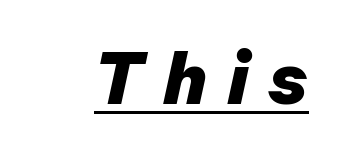
{"italic": "yes", "lean": "right", "slant_degrees": 12, "bold": "yes", "weight": "heavy", "width": "normal", "stroke_contrast": "low", "x_height": "medium", "monospaced": "no", "underline": "yes", "letter_spacing": "wide", "letter_spacing_em": 0.27, "glyph_px": 71}
